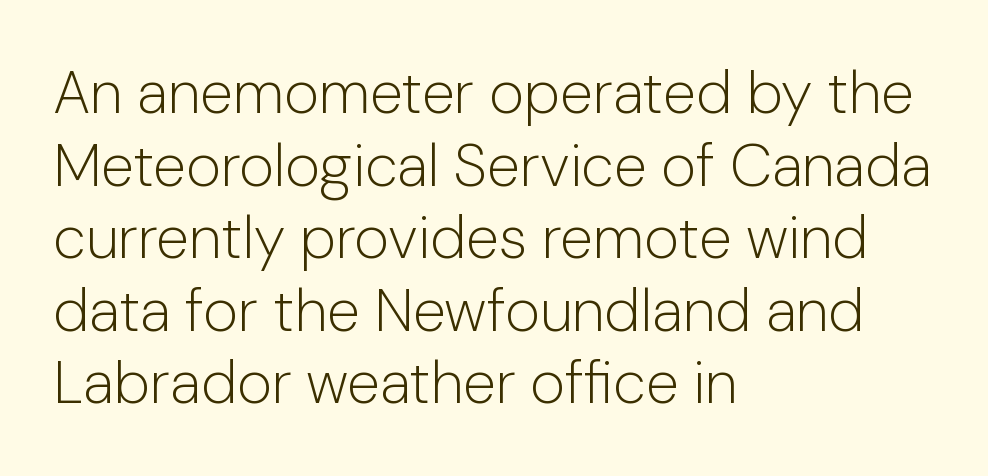
The image shows 60 px light sans-serif type, upright; set left-aligned, line spacing 1.21x, normal letter spacing, not underlined; low stroke contrast and a medium x-height.
